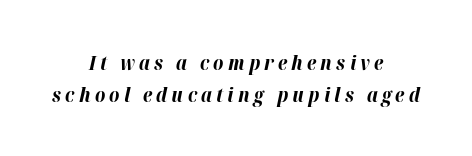
The image shows 20 px bold type, italic (leaning right); set centered, normal line spacing (1.59x), unusually wide letter spacing (+0.21 em), not underlined.
